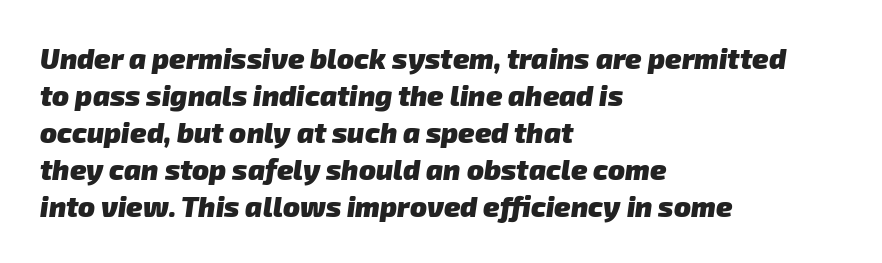
{"serif": "no", "bold": "yes", "weight": "heavy", "width": "normal", "stroke_contrast": "low", "x_height": "medium", "monospaced": "no", "underline": "no", "align": "left", "line_spacing": "normal", "line_spacing_ratio": 1.32, "letter_spacing": "normal", "letter_spacing_em": 0.0, "glyph_px": 28}
